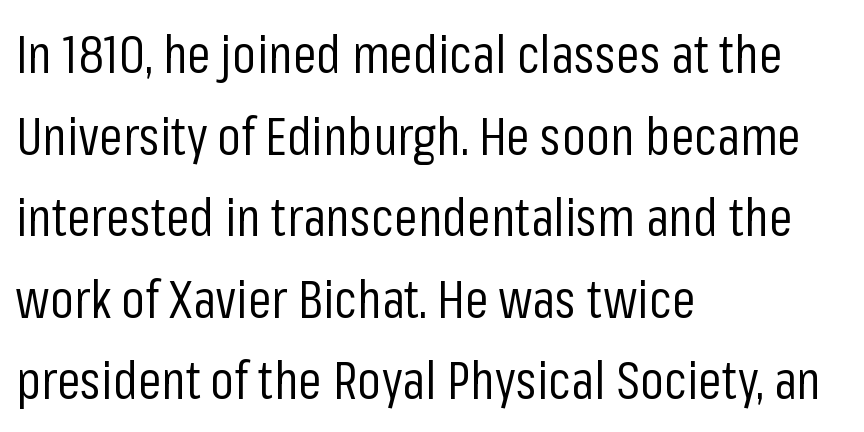
Stems here are at most as thick as an everyday book face. Bare-footed words on every line. Italic: no, the glyphs are upright roman. The face used here is proportionally spaced, like ordinary book or web type. Alignment: flush left.
